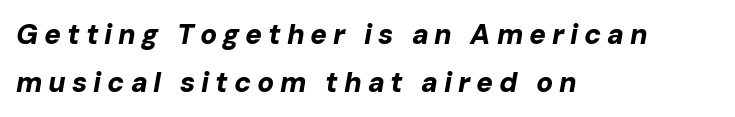
{"italic": "yes", "lean": "right", "slant_degrees": 10, "bold": "yes", "weight": "bold", "width": "normal", "stroke_contrast": "low", "x_height": "medium", "monospaced": "no", "underline": "no", "align": "left", "line_spacing_ratio": 1.71, "letter_spacing": "wide", "letter_spacing_em": 0.21, "glyph_px": 28}
